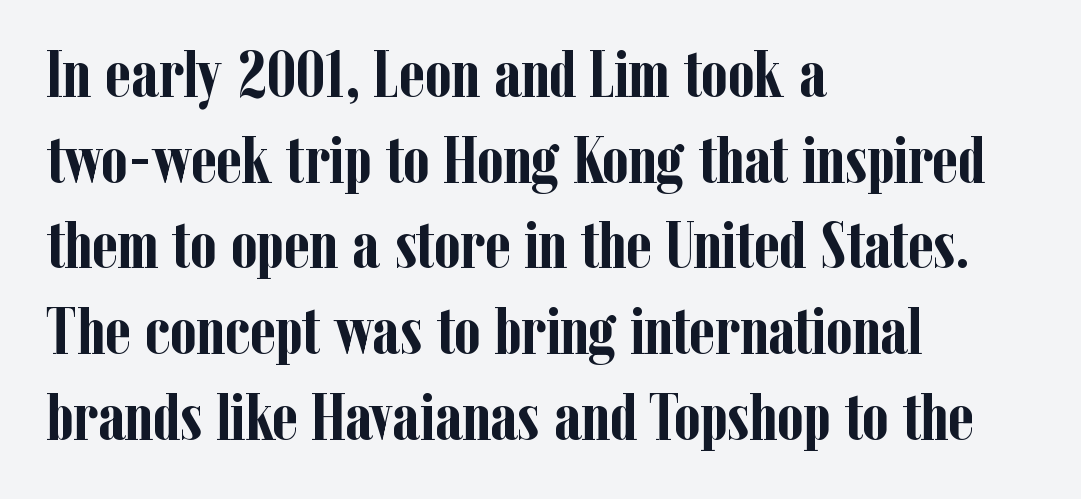
The image shows 68 px semibold, condensed serif type, upright; set left-aligned, normal line spacing (1.26x), normal letter spacing, not underlined; low stroke contrast and a medium x-height.
